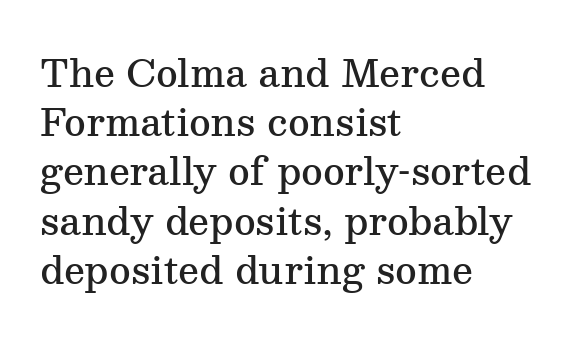
The image shows 37 px semibold serif type, upright; set left-aligned, normal line spacing (1.33x), normal letter spacing, not underlined; medium stroke contrast and a medium x-height.
